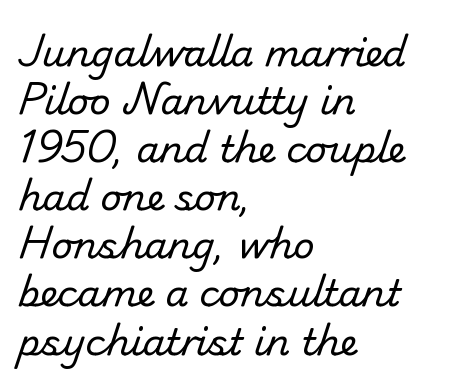
The image shows 37 px regular-weight sans-serif type; set left-aligned, normal line spacing (1.3x), normal letter spacing, not underlined; low stroke contrast and a small x-height.
